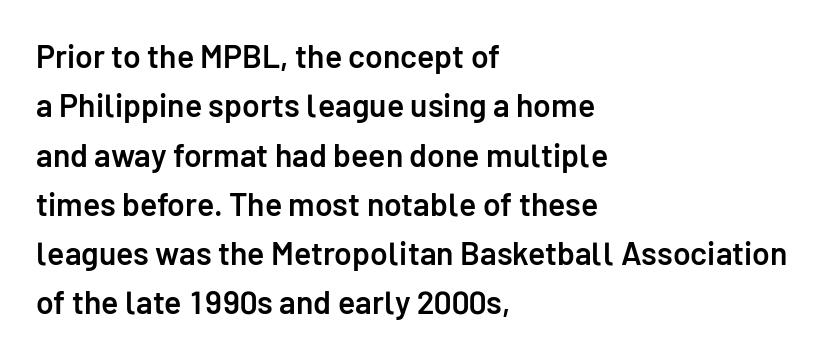
Q: Is the text bold? A: Semi-bold.
Q: Is the text italic (slanted)? A: No, it is upright.
Q: Is the typeface a serif or a sans-serif typeface? A: Sans-serif.
Q: Is the text underlined? A: No.
Q: How is the paragraph aligned? A: Left-aligned.
Q: Is the spacing between letters normal or unusually wide? A: Normal.
Q: Is the spacing between lines tight, normal or loose? A: Normal.
Q: Width (condensed, normal, or wide)? A: Normal.
Q: Stroke contrast? A: Low.
Q: x-height? A: Medium.
Q: Monospaced? A: No.
